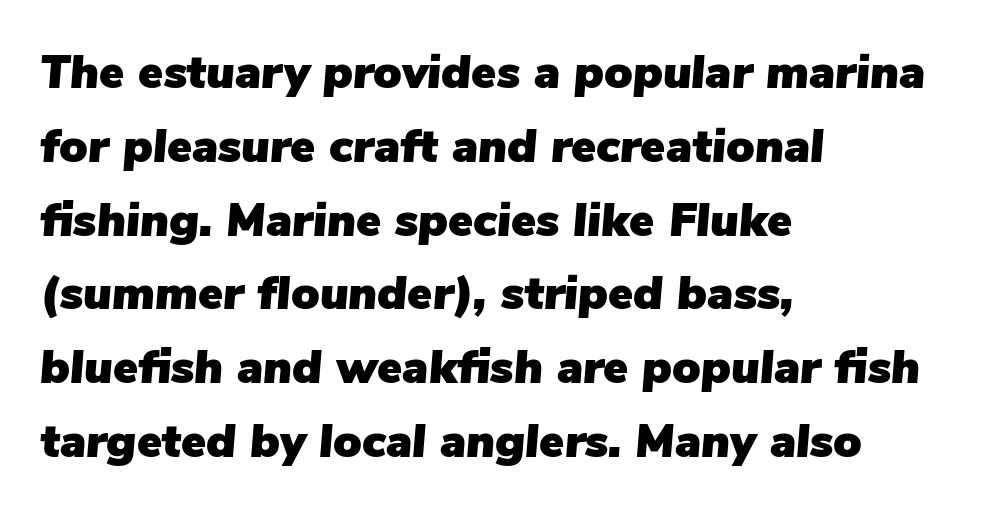
The image shows 47 px text type, italic (leaning right); set left-aligned, normal line spacing (1.57x), normal letter spacing, not underlined; low stroke contrast and a medium x-height.
